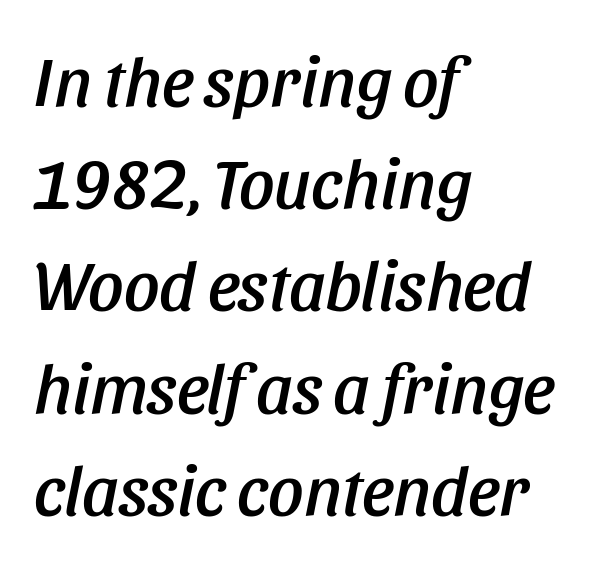
In terms of letterspacing, this is plain default setting. The ragged edge is on the right, which tells us the setting is flush left. Underline: absent. Every character sits at an angle, as italics do. Varying glyph widths throughout — classic text-font behaviour. The passage shown stacks its lines at a standard gap.
